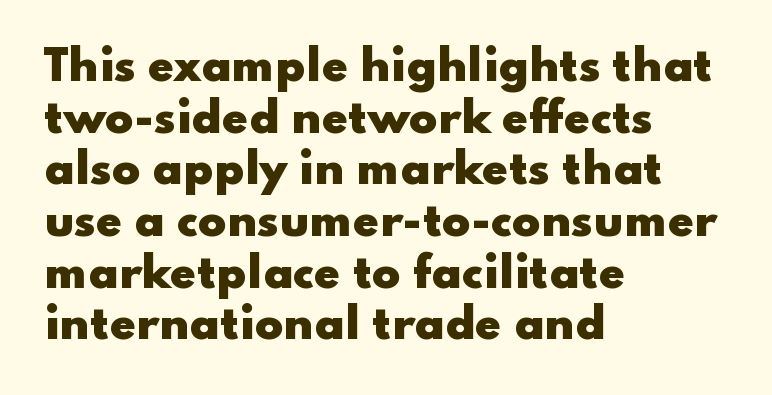
How are the letters spaced? Ordinarily, with no added tracking. Each row of text sits above clean, open space. Each glyph is drawn with heavy, bold strokes. Leftover space on each line is placed entirely after the last word. Vertical strokes here are truly vertical.
